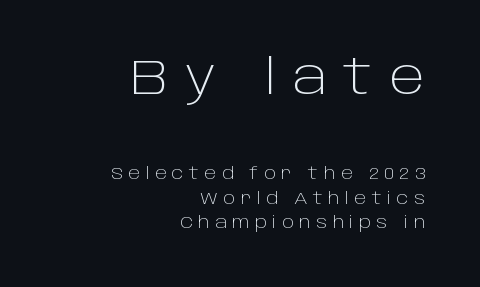
Q: Is the text bold? A: No.
Q: Is the text italic (slanted)? A: No, it is upright.
Q: Is the typeface a serif or a sans-serif typeface? A: Sans-serif.
Q: Is the text underlined? A: No.
Q: How is the paragraph aligned? A: Right-aligned.
Q: Is the spacing between letters normal or unusually wide? A: Unusually wide.
Q: Is the spacing between lines tight, normal or loose? A: Normal.
Q: Which block of text is set in a larger size, the first (top) or the second (bottom)? A: The first (top) one.
Q: Width (condensed, normal, or wide)? A: Normal.
Q: Stroke contrast? A: Low.
Q: x-height? A: Large.
Q: Monospaced? A: No.
